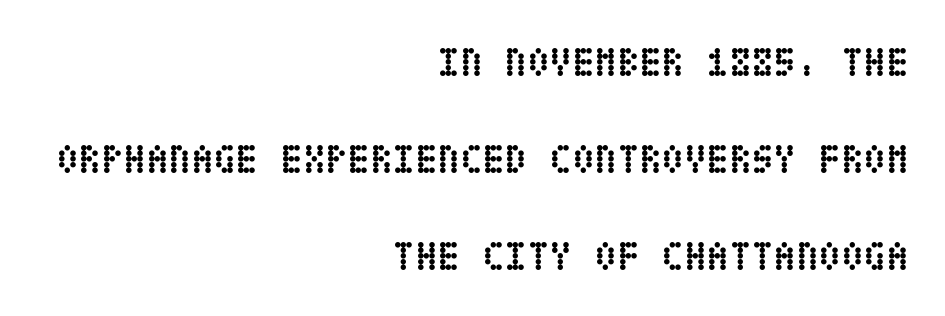
Q: Is the text bold? A: Yes.
Q: Is the text italic (slanted)? A: No, it is upright.
Q: Is the text underlined? A: No.
Q: How is the paragraph aligned? A: Right-aligned.
Q: Is the spacing between letters normal or unusually wide? A: Normal.
Q: Is the spacing between lines tight, normal or loose? A: Loose.
Q: Width (condensed, normal, or wide)? A: Condensed.
Q: Stroke contrast? A: Low.
Q: x-height? A: Large.
